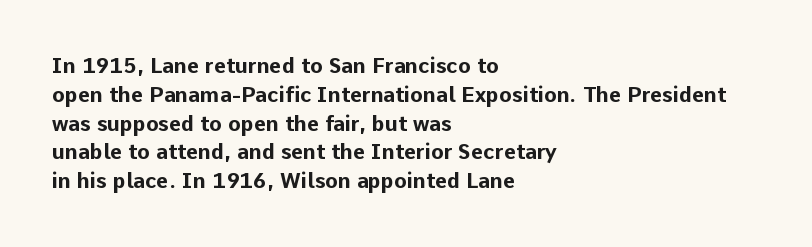
Leftover space on each line is placed entirely after the last word. The baseline area is clear. Tracking value appears to be zero — textbook default spacing. Is the type bold? Yes — the strokes are clearly thick and heavy.
